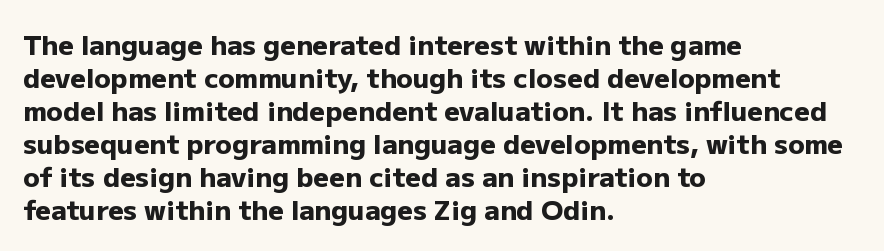
Q: Is the text bold? A: Yes.
Q: Is the text italic (slanted)? A: No, it is upright.
Q: Is the text underlined? A: No.
Q: How is the paragraph aligned? A: Left-aligned.
Q: Is the spacing between letters normal or unusually wide? A: Normal.
